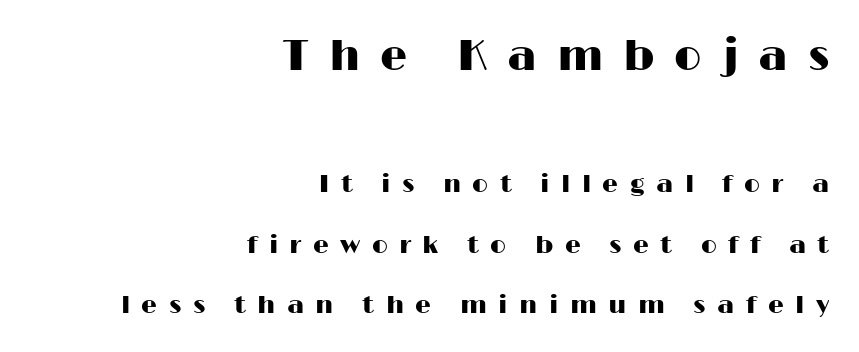
Only glyphs here, with clear space below each row. This sample trades compactness for vertical openness between lines. Here the glyphs are tracked loosely, breaking word shapes into spaced letters. The lettering stays uniformly vertical, giving the passage a roman look. A student would call this right alignment; a typographer would say flush right, rag left. Block one is the big one; block two sits smaller underneath.
